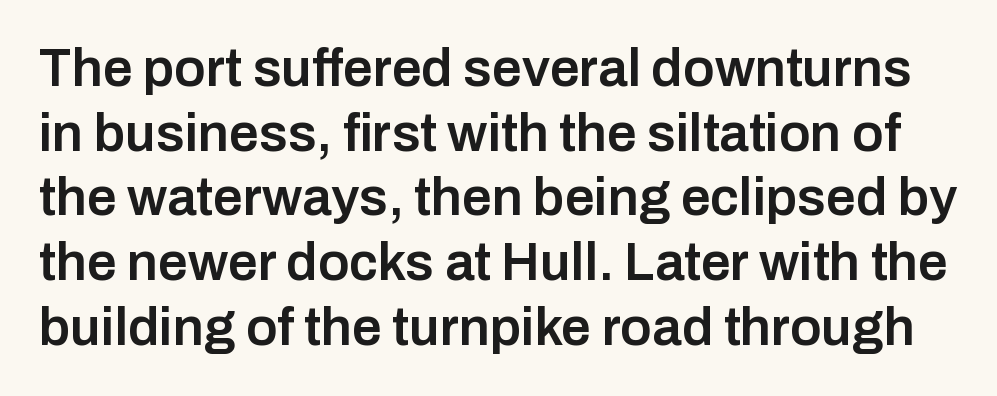
{"serif": "no", "italic": "no", "bold": "semi", "weight": "semibold", "width": "normal", "stroke_contrast": "low", "x_height": "medium", "monospaced": "no", "underline": "no", "line_spacing_ratio": 1.22, "letter_spacing": "normal", "letter_spacing_em": 0.0, "glyph_px": 53}
